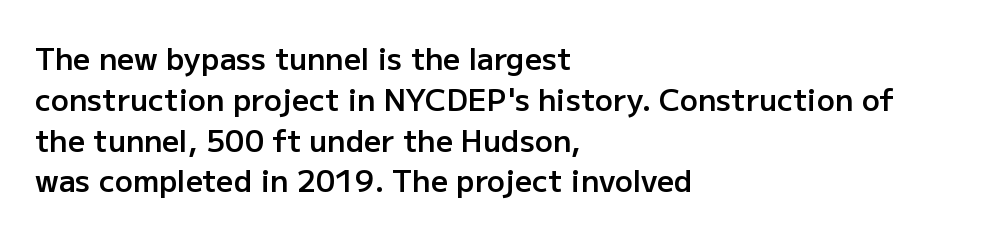
{"serif": "no", "italic": "no", "bold": "semi", "weight": "semibold", "width": "normal", "stroke_contrast": "low", "x_height": "medium", "monospaced": "no", "underline": "no", "align": "left", "line_spacing": "normal", "line_spacing_ratio": 1.36, "letter_spacing": "normal", "letter_spacing_em": 0.0, "glyph_px": 30}
